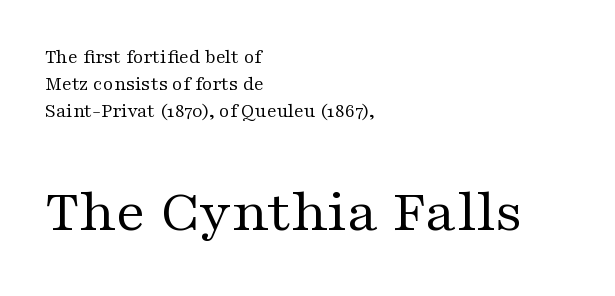
Q: Is the text bold? A: No.
Q: Is the text italic (slanted)? A: No, it is upright.
Q: Is the typeface a serif or a sans-serif typeface? A: Serif.
Q: Is the text underlined? A: No.
Q: How is the paragraph aligned? A: Left-aligned.
Q: Is the spacing between letters normal or unusually wide? A: Normal.
Q: Is the spacing between lines tight, normal or loose? A: Normal.
Q: Which block of text is set in a larger size, the first (top) or the second (bottom)? A: The second (bottom) one.
Q: Width (condensed, normal, or wide)? A: Wide.
Q: Stroke contrast? A: Medium.
Q: x-height? A: Medium.
Q: Monospaced? A: No.
